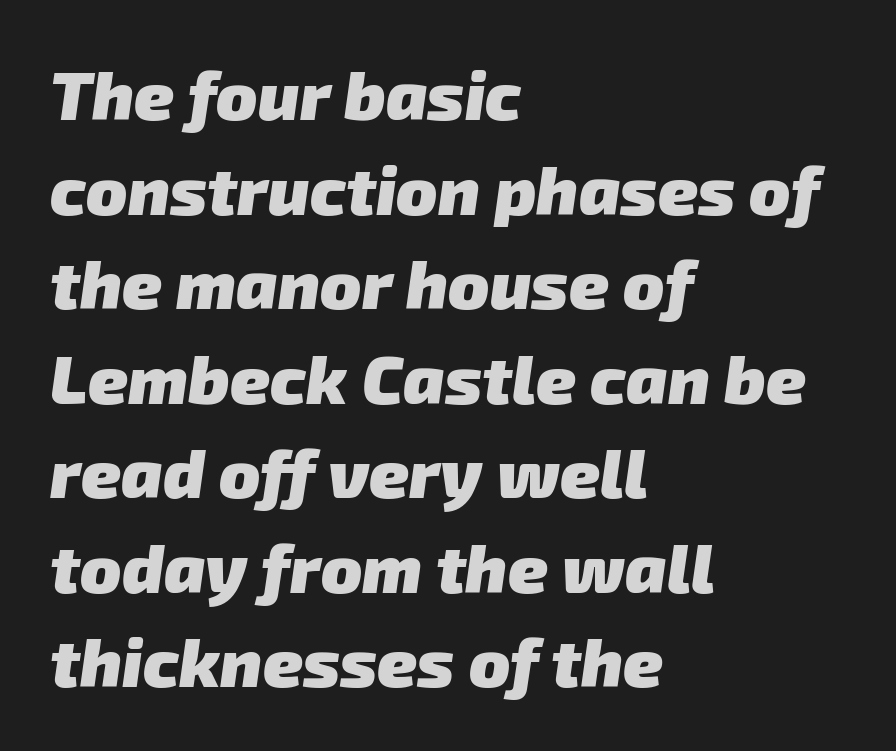
{"serif": "no", "bold": "yes", "weight": "heavy", "width": "normal", "stroke_contrast": "low", "x_height": "medium", "monospaced": "no", "underline": "no", "align": "left", "line_spacing": "normal", "line_spacing_ratio": 1.39, "letter_spacing": "normal", "letter_spacing_em": 0.0, "glyph_px": 68}
